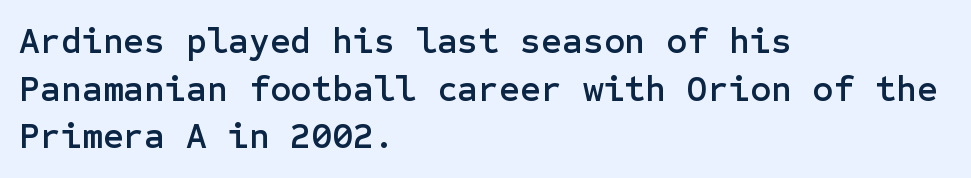
Q: Is the text italic (slanted)? A: No, it is upright.
Q: Is the typeface a serif or a sans-serif typeface? A: Sans-serif.
Q: Is the text underlined? A: No.
Q: How is the paragraph aligned? A: Left-aligned.
Q: Is the spacing between letters normal or unusually wide? A: Normal.
Q: Is the spacing between lines tight, normal or loose? A: Normal.
Q: Width (condensed, normal, or wide)? A: Normal.
Q: Stroke contrast? A: Low.
Q: x-height? A: Medium.
